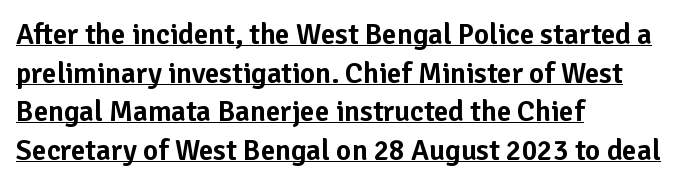
Serif or sans? Sans — the stroke terminals are bare. Caption: multi-line text, flush left, ragged right. The block of text has a typical density, with ordinary space between rows. Is the letter spacing exaggerated? No — it looks like the ordinary default.
